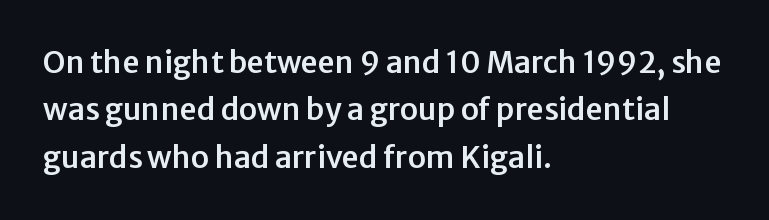
Descenders hang freely into open space. The letters advance in unequal steps, a hallmark of proportional type. A typesetter would call this leading conventional body-copy spacing. Style check: upright.
